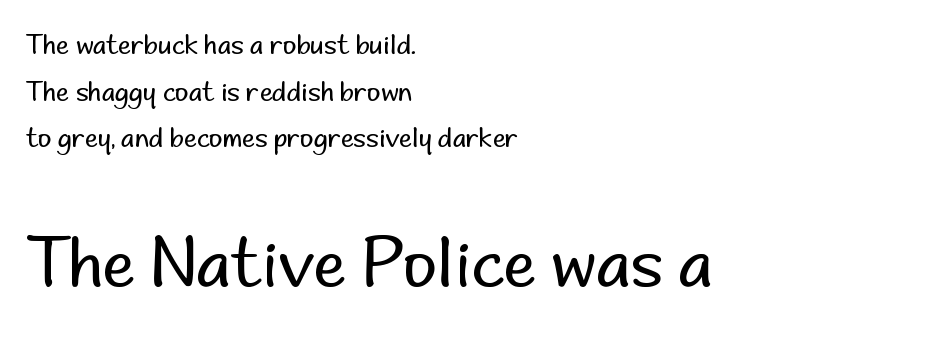
Q: Is the text bold? A: No.
Q: Is the text italic (slanted)? A: No, it is upright.
Q: Is the typeface a serif or a sans-serif typeface? A: Sans-serif.
Q: Is the text underlined? A: No.
Q: How is the paragraph aligned? A: Left-aligned.
Q: Is the spacing between letters normal or unusually wide? A: Normal.
Q: Which block of text is set in a larger size, the first (top) or the second (bottom)? A: The second (bottom) one.
Q: Width (condensed, normal, or wide)? A: Normal.
Q: Stroke contrast? A: Low.
Q: x-height? A: Small.
Q: Monospaced? A: No.
